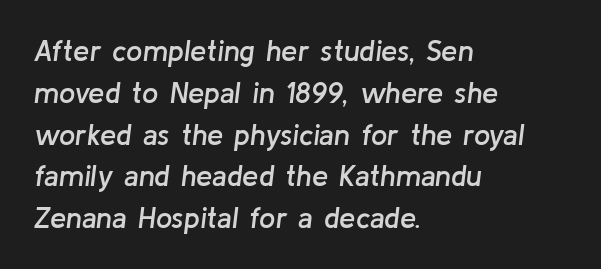
The image shows 29 px semibold type, italic (leaning right); set left-aligned, normal line spacing (1.44x), normal letter spacing, not underlined; low stroke contrast and a medium x-height.
